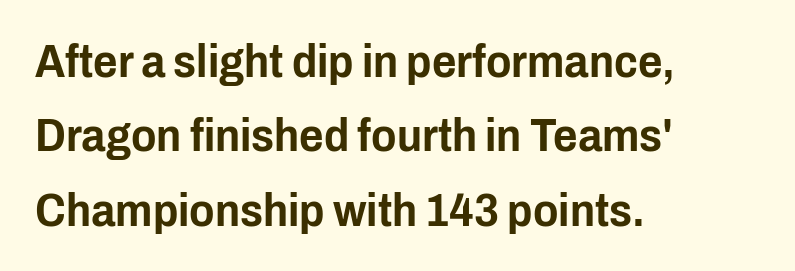
This sample uses an upright cut, with every glyph sitting square on the baseline. The letters carry no serifs — their stems end cleanly without finishing strokes. This sample uses plain, unmodified letter spacing. Alignment: flush left.
